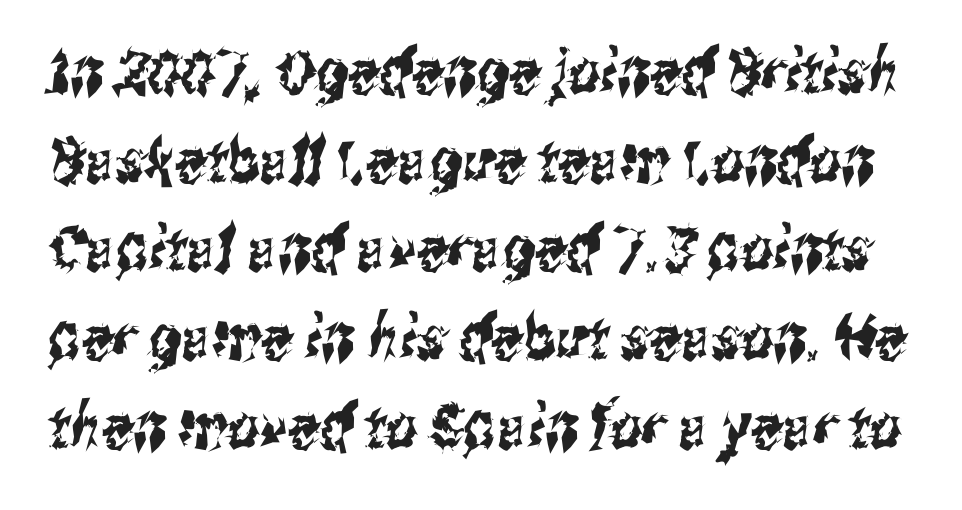
The strip under each line holds only bare page. Interline gaps are of average width in this sample. This rendering employs a face without finishing strokes, i.e., a sans-serif. Words appear dense and cohesive because spacing is normal. Note the varied advance widths — an 'i' is clearly narrower than an 'm'.
